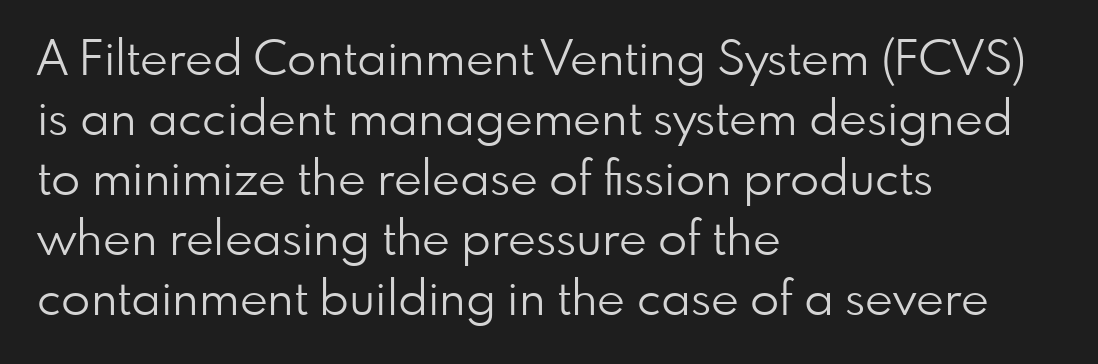
The typesetting does not lean heavy: it is not bold. This sample is left-justified, so line endings fall wherever the words run out. Anything drawn beneath the words? Only blank space. A normal amount of white space separates one row of letters from the next. This sample uses a sans-serif face.
